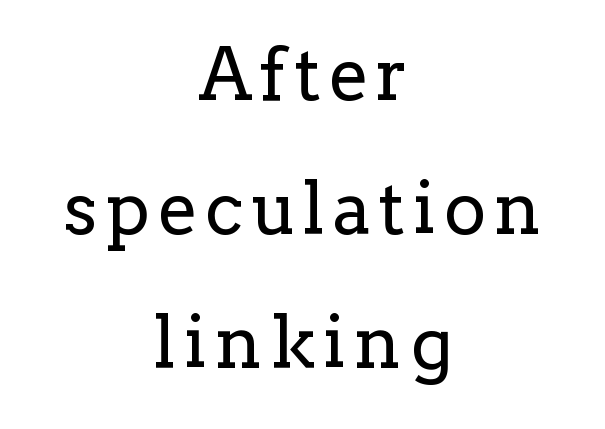
{"serif": "yes", "italic": "no", "bold": "no", "weight": "regular", "width": "normal", "stroke_contrast": "low", "x_height": "medium", "monospaced": "no", "underline": "no", "align": "center", "line_spacing_ratio": 1.86, "glyph_px": 72}
